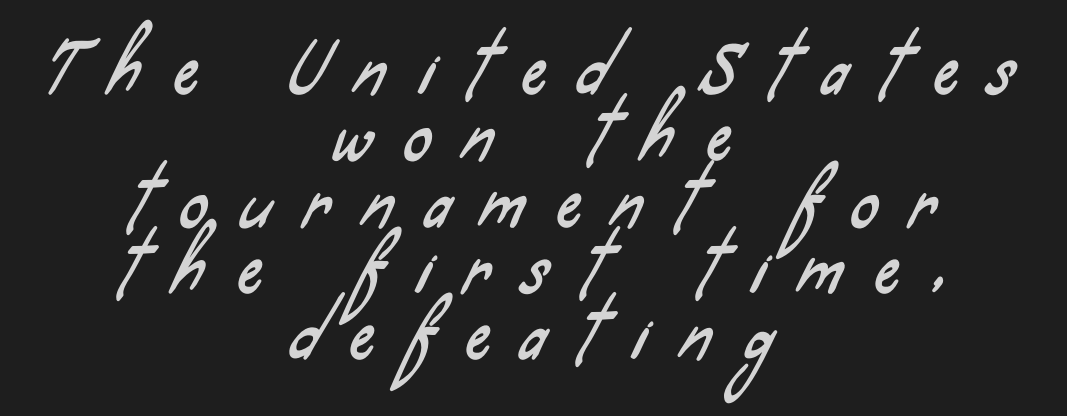
Q: Is the typeface a serif or a sans-serif typeface? A: Sans-serif.
Q: Is the text underlined? A: No.
Q: How is the paragraph aligned? A: Centered.
Q: Is the spacing between letters normal or unusually wide? A: Unusually wide.
Q: Is the spacing between lines tight, normal or loose? A: Tight.
Q: Width (condensed, normal, or wide)? A: Condensed.
Q: Stroke contrast? A: Low.
Q: x-height? A: Small.
Q: Monospaced? A: No.
